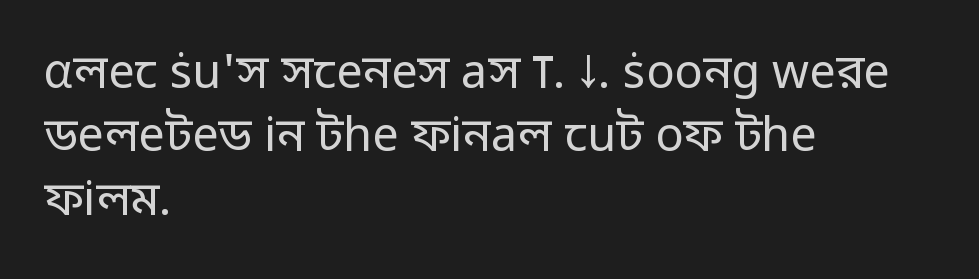
{"serif": "no", "italic": "no", "bold": "no", "weight": "regular", "width": "normal", "stroke_contrast": "low", "x_height": "medium", "monospaced": "no", "underline": "no", "align": "left", "line_spacing": "normal", "line_spacing_ratio": 1.35, "letter_spacing": "normal", "letter_spacing_em": 0.0, "glyph_px": 47}
